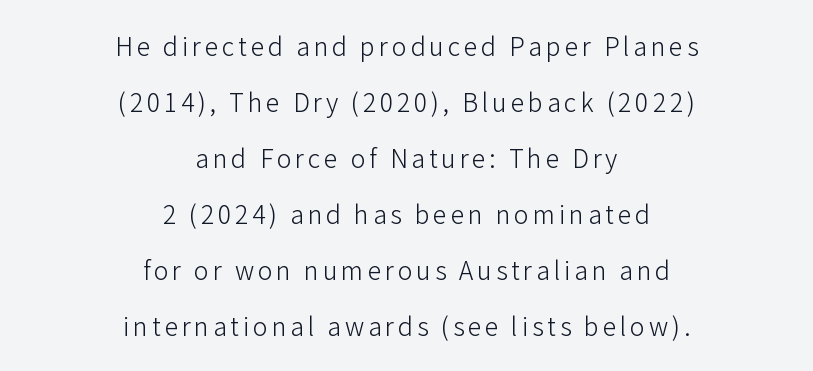
Q: Is the text bold? A: No.
Q: Is the text italic (slanted)? A: No, it is upright.
Q: Is the text underlined? A: No.
Q: How is the paragraph aligned? A: Centered.
Q: Is the spacing between lines tight, normal or loose? A: Loose.
